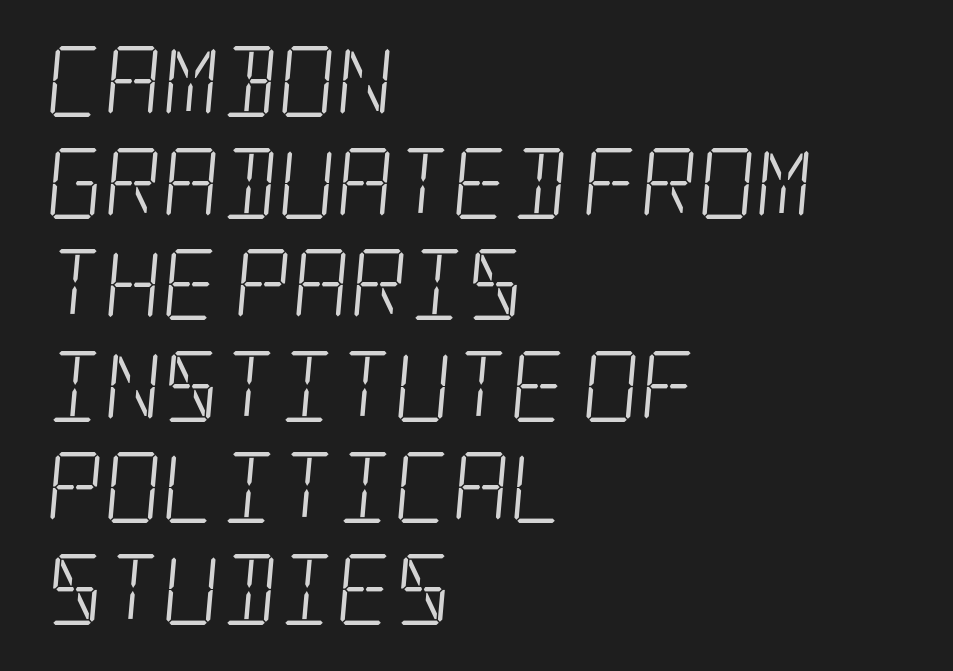
The image shows 71 px light, condensed serif type; set left-aligned, normal line spacing (1.43x), normal letter spacing, not underlined; low stroke contrast and a large x-height.
